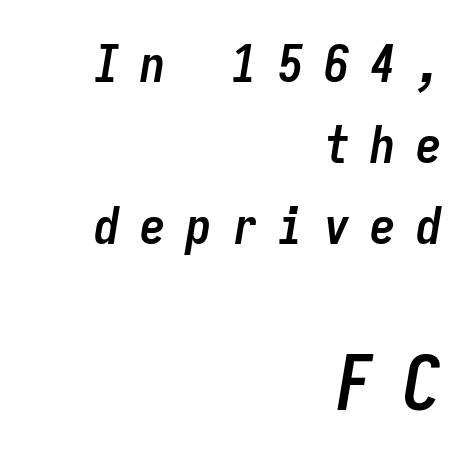
Q: Is the text bold? A: Yes.
Q: Is the text italic (slanted)? A: Yes, it leans right by about 9 degrees.
Q: Is the text underlined? A: No.
Q: How is the paragraph aligned? A: Right-aligned.
Q: Is the spacing between letters normal or unusually wide? A: Unusually wide.
Q: Is the spacing between lines tight, normal or loose? A: Normal.
Q: Which block of text is set in a larger size, the first (top) or the second (bottom)? A: The second (bottom) one.
Q: Width (condensed, normal, or wide)? A: Condensed.
Q: Stroke contrast? A: Low.
Q: x-height? A: Medium.
Q: Monospaced? A: Yes.
